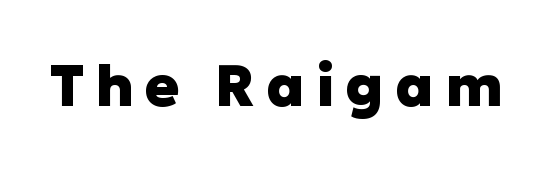
The passage shown is not underscored anywhere. Strokes here are thick enough to call this a true bold. The passage shown is typeset with a sans-serif family. Unlike italic type, these characters show no tilt at all. Looks like regular typesetting: each glyph gets only the width it needs.
